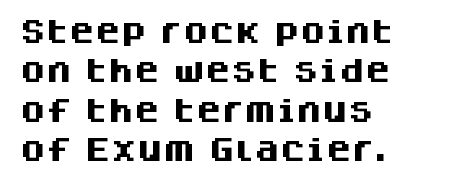
The image shows 26 px bold type, upright; set left-aligned, normal line spacing (1.51x), normal letter spacing, not underlined.
